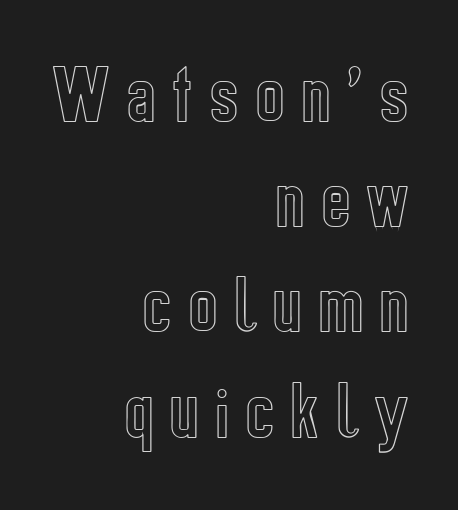
Q: Is the text italic (slanted)? A: No, it is upright.
Q: Is the text underlined? A: No.
Q: How is the paragraph aligned? A: Right-aligned.
Q: Is the spacing between letters normal or unusually wide? A: Unusually wide.
Q: Is the spacing between lines tight, normal or loose? A: Normal.
Q: Width (condensed, normal, or wide)? A: Condensed.
Q: x-height? A: Medium.
Q: Monospaced? A: No.
